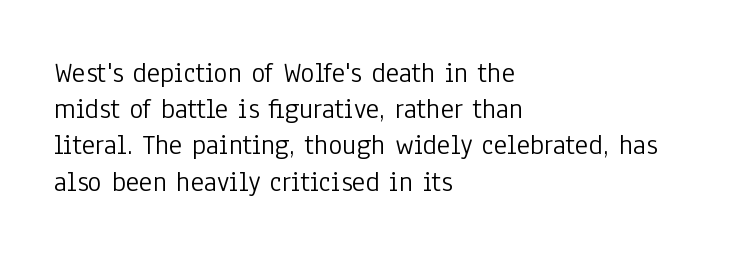
{"serif": "no", "italic": "no", "bold": "no", "weight": "light", "width": "condensed", "stroke_contrast": "low", "x_height": "medium", "monospaced": "no", "underline": "no", "align": "left", "line_spacing": "normal", "line_spacing_ratio": 1.25, "letter_spacing": "normal", "letter_spacing_em": 0.0, "glyph_px": 29}
